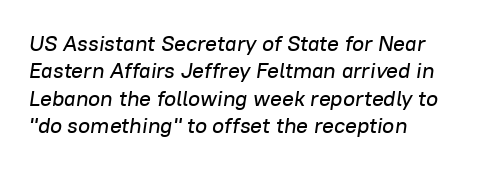
{"italic": "yes", "lean": "right", "slant_degrees": 8, "underline": "no", "align": "left", "line_spacing": "normal", "line_spacing_ratio": 1.25, "letter_spacing": "normal", "letter_spacing_em": 0.0, "glyph_px": 22}
